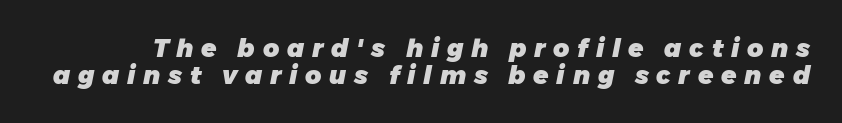
Q: Is the text bold? A: Yes.
Q: Is the text italic (slanted)? A: Yes, it leans right by about 11 degrees.
Q: Is the text underlined? A: No.
Q: Is the spacing between letters normal or unusually wide? A: Unusually wide.
Q: Is the spacing between lines tight, normal or loose? A: Tight.
